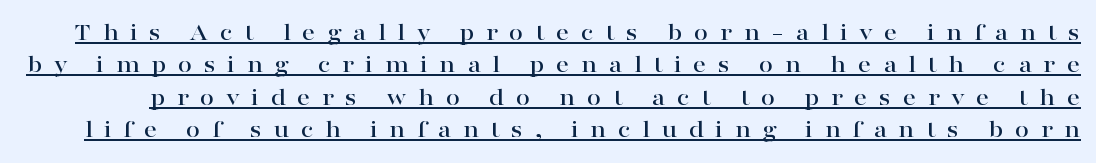
The image shows 26 px text type, upright; set normal line spacing (1.25x), unusually wide letter spacing (+0.44 em), underlined.
